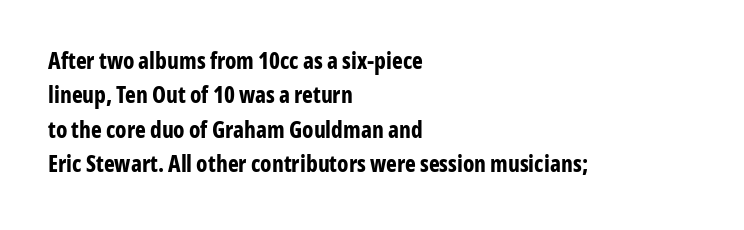
{"italic": "no", "bold": "yes", "underline": "no", "align": "left", "line_spacing": "normal", "line_spacing_ratio": 1.49, "letter_spacing": "normal", "letter_spacing_em": 0.0, "glyph_px": 23}
